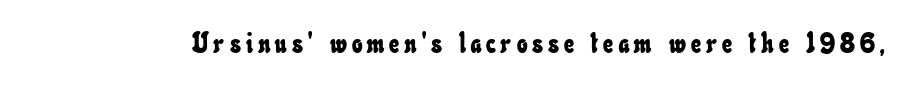
The image shows 28 px condensed type; set not underlined; low stroke contrast and a small x-height.
